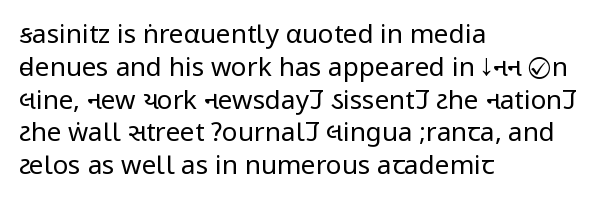
Check the space under the baseline: it is left empty. Posture: upright roman. Is the type heavy? It reads as light-to-regular instead. One-word summary of the alignment: left. The line-height multiplier appears to be the usual default.
